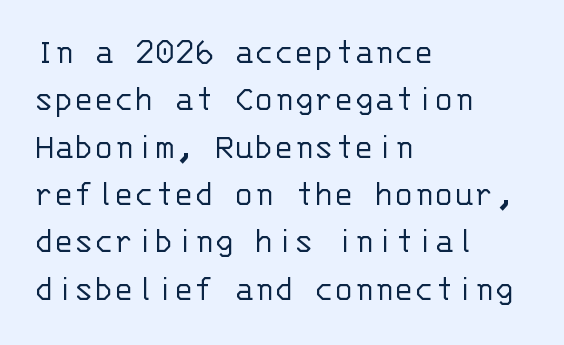
The rows are spaced the way most documents space them. The axis of the letterforms is exactly vertical. Tracking here is standard; glyphs follow each other at the usual distance. This sample has the even, mechanical cadence of fixed-width lettering.
